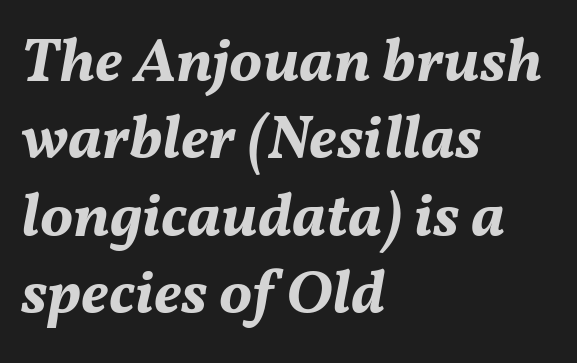
{"italic": "yes", "lean": "right", "slant_degrees": 11, "bold": "yes", "weight": "bold", "width": "normal", "stroke_contrast": "medium", "x_height": "medium", "monospaced": "no", "underline": "no", "align": "left", "line_spacing": "normal", "line_spacing_ratio": 1.25, "letter_spacing": "normal", "letter_spacing_em": 0.0, "glyph_px": 62}
